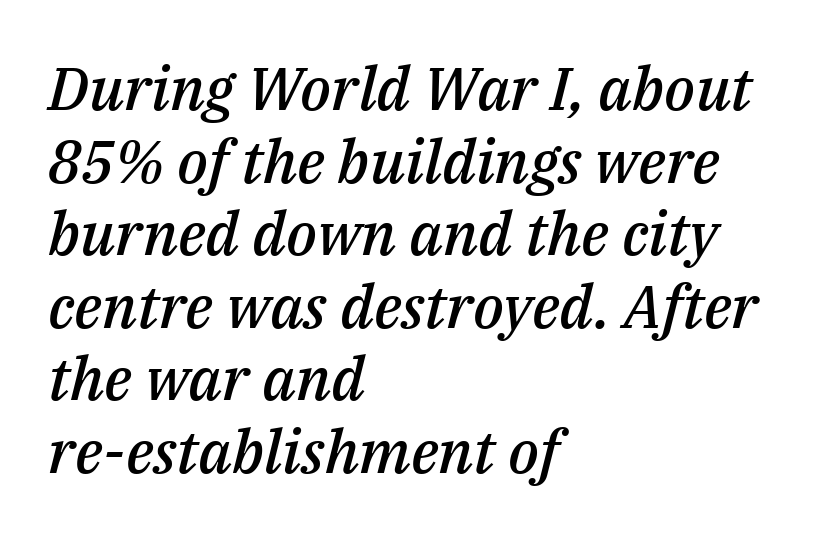
{"italic": "yes", "lean": "right", "slant_degrees": 14, "bold": "semi", "weight": "semibold", "width": "normal", "stroke_contrast": "medium", "x_height": "medium", "monospaced": "no", "underline": "no", "align": "left", "line_spacing_ratio": 1.21, "letter_spacing": "normal", "letter_spacing_em": 0.0, "glyph_px": 60}
